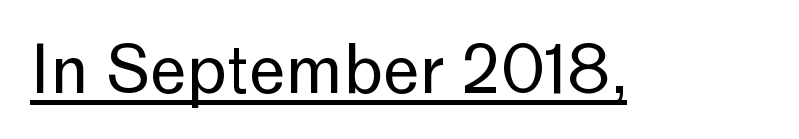
Q: Is the text bold? A: No.
Q: Is the text italic (slanted)? A: No, it is upright.
Q: Is the typeface a serif or a sans-serif typeface? A: Sans-serif.
Q: Is the text underlined? A: Yes.
Q: Is the spacing between letters normal or unusually wide? A: Normal.
Q: Width (condensed, normal, or wide)? A: Normal.
Q: Stroke contrast? A: Low.
Q: x-height? A: Medium.
Q: Monospaced? A: No.
